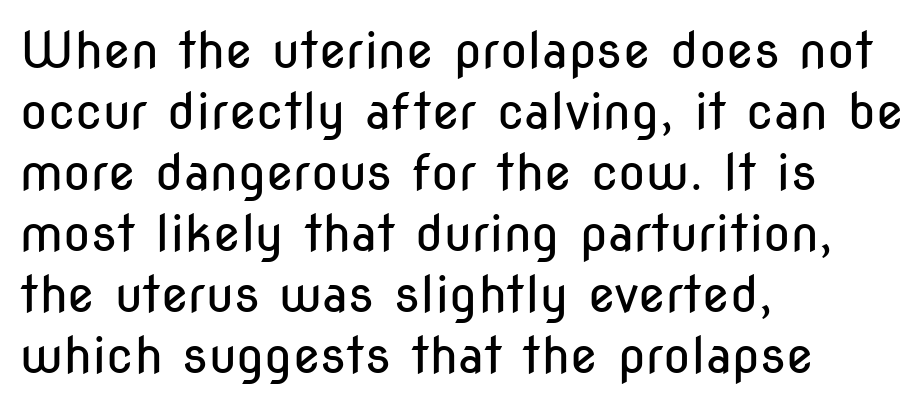
Q: Is the text bold? A: No.
Q: Is the text italic (slanted)? A: No, it is upright.
Q: Is the typeface a serif or a sans-serif typeface? A: Sans-serif.
Q: Is the text underlined? A: No.
Q: How is the paragraph aligned? A: Left-aligned.
Q: Is the spacing between letters normal or unusually wide? A: Normal.
Q: Width (condensed, normal, or wide)? A: Condensed.
Q: Stroke contrast? A: Low.
Q: x-height? A: Medium.
Q: Monospaced? A: No.
